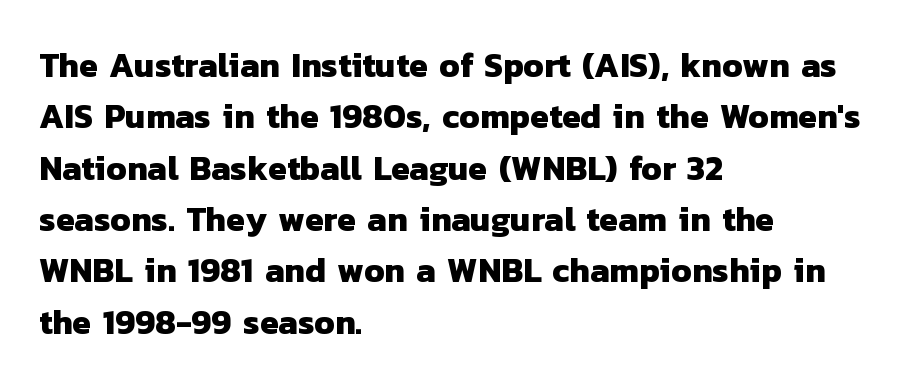
Q: Is the text bold? A: Yes.
Q: Is the typeface a serif or a sans-serif typeface? A: Sans-serif.
Q: Is the text underlined? A: No.
Q: How is the paragraph aligned? A: Left-aligned.
Q: Is the spacing between letters normal or unusually wide? A: Normal.
Q: Is the spacing between lines tight, normal or loose? A: Normal.
Q: Width (condensed, normal, or wide)? A: Normal.
Q: Stroke contrast? A: Low.
Q: x-height? A: Medium.
Q: Monospaced? A: No.
